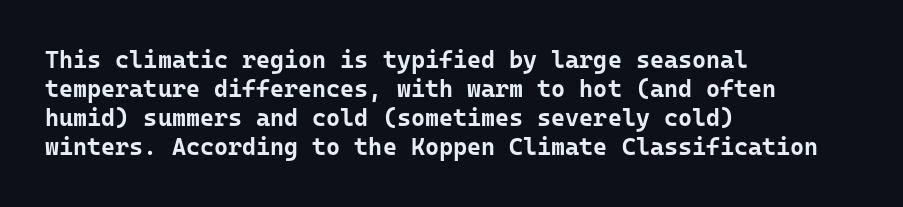
Bold? Absolutely — the strokes are thick and heavy. These lines are set flush left with a ragged right edge. Each row of text sits above clean, open space. There is no visible air inserted between adjacent glyphs. The type sits square on the baseline with zero lean.
